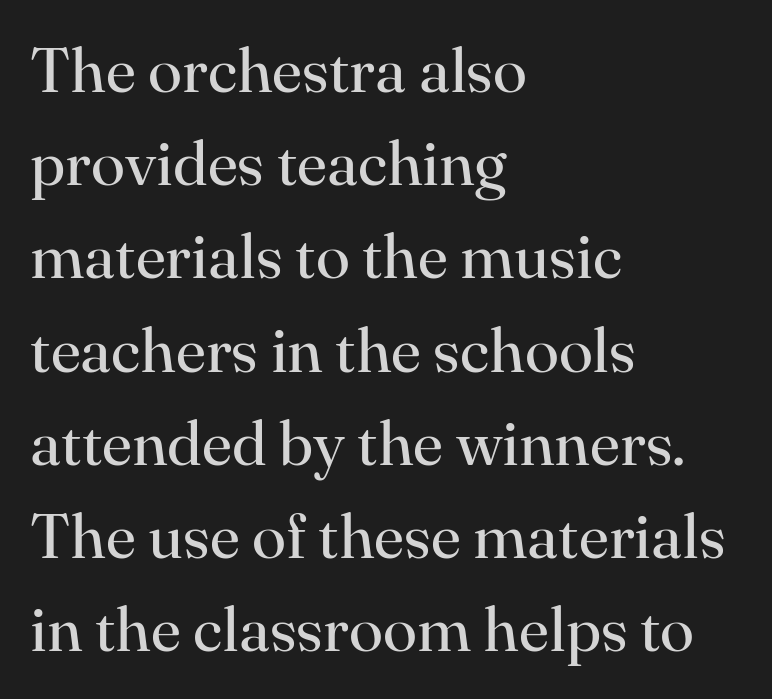
The image shows 63 px regular-weight serif type, upright; set left-aligned, normal line spacing (1.48x), normal letter spacing, not underlined; high stroke contrast and a small x-height.
